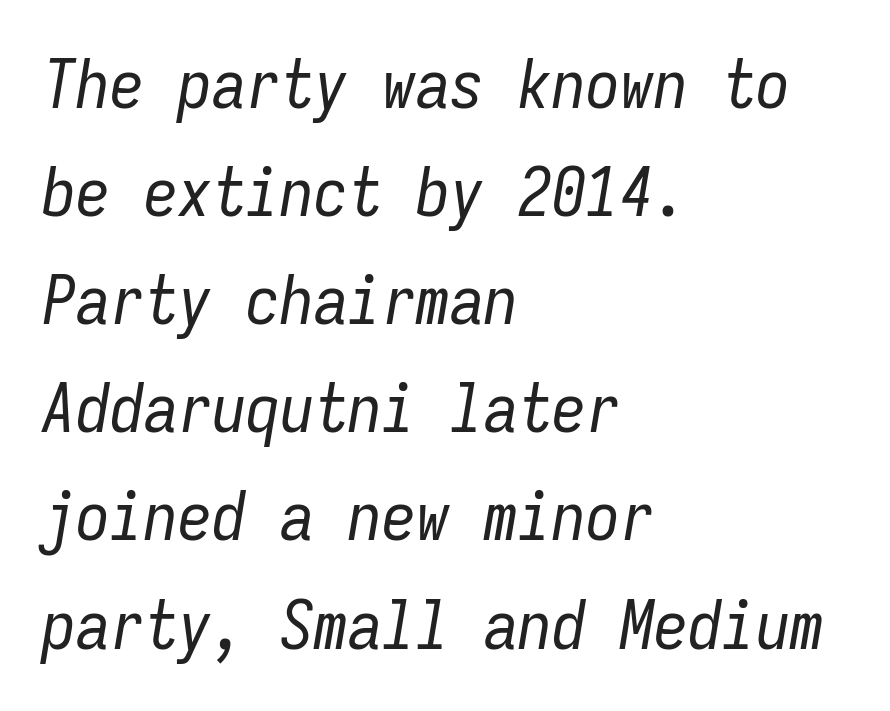
{"italic": "yes", "lean": "right", "slant_degrees": 9, "bold": "no", "weight": "regular", "width": "condensed", "stroke_contrast": "low", "x_height": "medium", "monospaced": "yes", "underline": "no", "align": "left", "line_spacing": "normal", "line_spacing_ratio": 1.59, "letter_spacing": "normal", "letter_spacing_em": 0.0, "glyph_px": 68}
